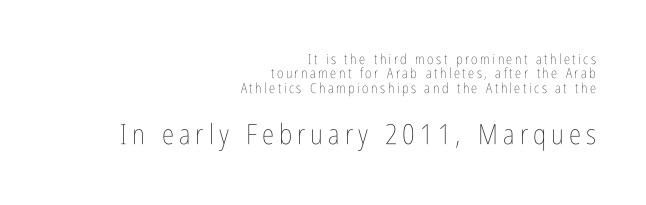
Q: Is the text bold? A: No.
Q: Is the text italic (slanted)? A: No, it is upright.
Q: Is the text underlined? A: No.
Q: How is the paragraph aligned? A: Right-aligned.
Q: Is the spacing between lines tight, normal or loose? A: Tight.
Q: Which block of text is set in a larger size, the first (top) or the second (bottom)? A: The second (bottom) one.
Q: Width (condensed, normal, or wide)? A: Condensed.
Q: Stroke contrast? A: Low.
Q: x-height? A: Medium.
Q: Monospaced? A: No.
